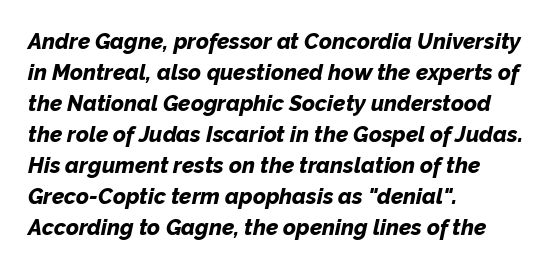
Q: Is the text bold? A: Yes.
Q: Is the text italic (slanted)? A: Yes, it leans right by about 12 degrees.
Q: Is the text underlined? A: No.
Q: How is the paragraph aligned? A: Left-aligned.
Q: Is the spacing between letters normal or unusually wide? A: Normal.
Q: Is the spacing between lines tight, normal or loose? A: Normal.
